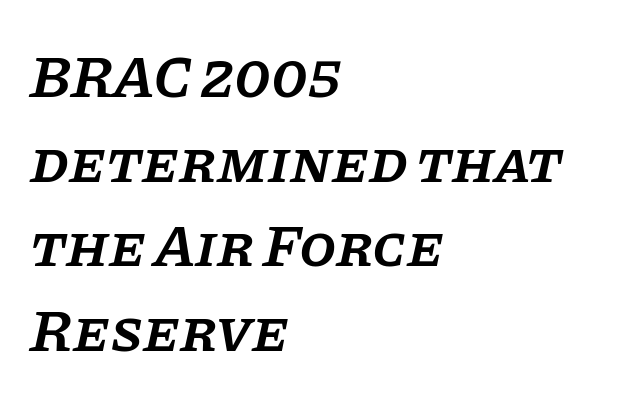
The image shows 60 px semibold serif type, italic (leaning right); set left-aligned, normal line spacing (1.41x), normal letter spacing, not underlined; low stroke contrast and a large x-height.
